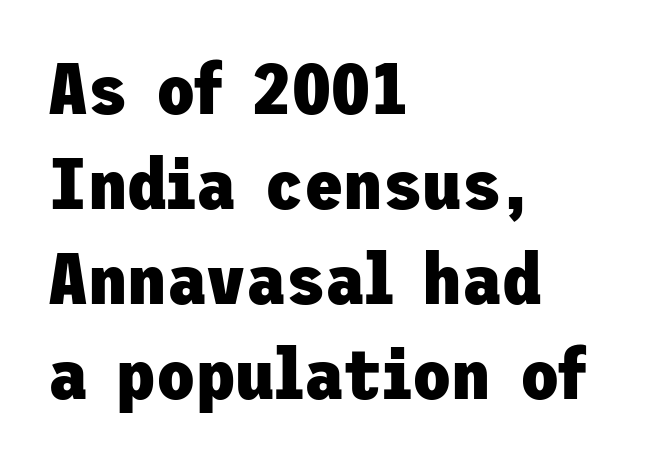
{"serif": "no", "italic": "no", "bold": "yes", "weight": "heavy", "width": "normal", "stroke_contrast": "low", "x_height": "medium", "underline": "no", "align": "left", "line_spacing": "normal", "line_spacing_ratio": 1.32, "letter_spacing": "normal", "letter_spacing_em": 0.0, "glyph_px": 72}
